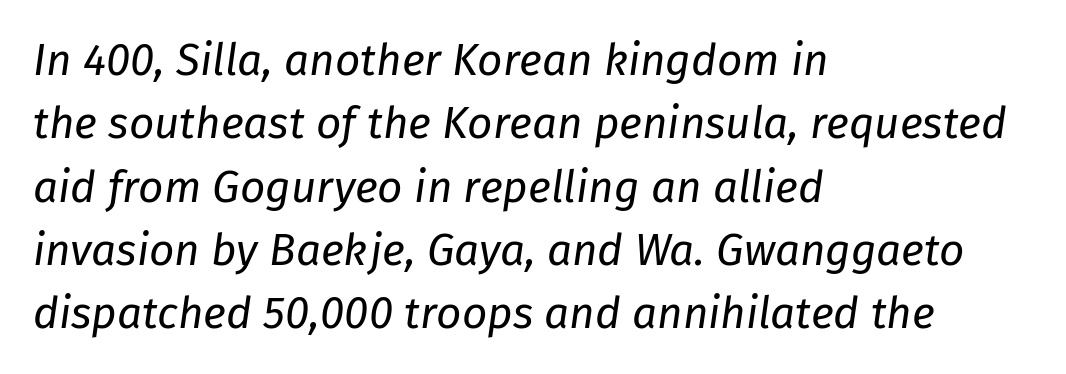
Q: Is the text bold? A: No.
Q: Is the text italic (slanted)? A: Yes, it leans right by about 8 degrees.
Q: Is the text underlined? A: No.
Q: How is the paragraph aligned? A: Left-aligned.
Q: Is the spacing between letters normal or unusually wide? A: Normal.
Q: Is the spacing between lines tight, normal or loose? A: Normal.
Q: Width (condensed, normal, or wide)? A: Normal.
Q: Stroke contrast? A: Low.
Q: x-height? A: Medium.
Q: Monospaced? A: No.
